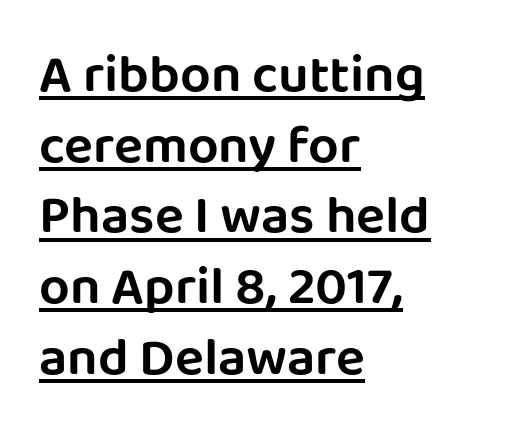
{"serif": "no", "italic": "no", "width": "normal", "stroke_contrast": "low", "x_height": "large", "monospaced": "no", "underline": "yes", "align": "left", "line_spacing": "normal", "line_spacing_ratio": 1.31, "letter_spacing": "normal", "letter_spacing_em": 0.0, "glyph_px": 54}
